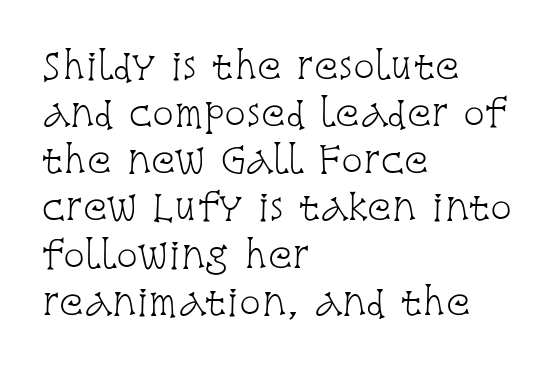
Q: Is the text bold? A: No.
Q: Is the text italic (slanted)? A: No, it is upright.
Q: Is the typeface a serif or a sans-serif typeface? A: Serif.
Q: Is the text underlined? A: No.
Q: How is the paragraph aligned? A: Left-aligned.
Q: Is the spacing between letters normal or unusually wide? A: Normal.
Q: Is the spacing between lines tight, normal or loose? A: Normal.
Q: Width (condensed, normal, or wide)? A: Condensed.
Q: Stroke contrast? A: Low.
Q: x-height? A: Large.
Q: Monospaced? A: No.
